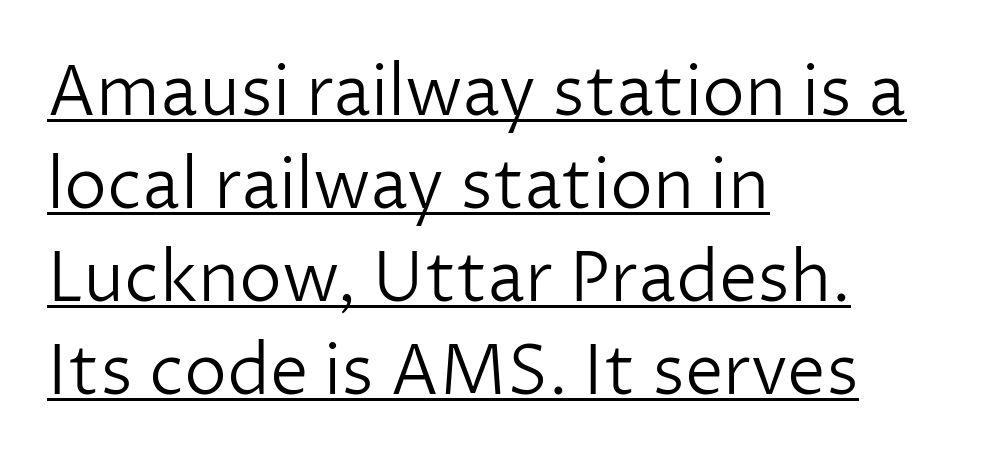
The font is comparable to plain body text, perhaps lighter. Glance below the letters and you will spot a drawn line. These lines sit exactly where default settings would place them. The lines in this sample share a left origin and differ only in where they stop.
